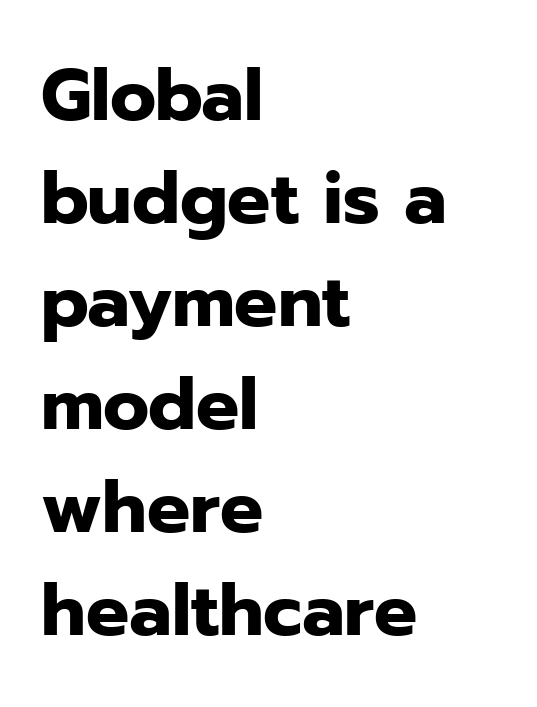
The lines sit at an ordinary, default distance from one another. Nobody touched the tracking dial on this one. Spacing verdict: proportional, widths tailored to each character. Regarding serifs, this sample does without them.
